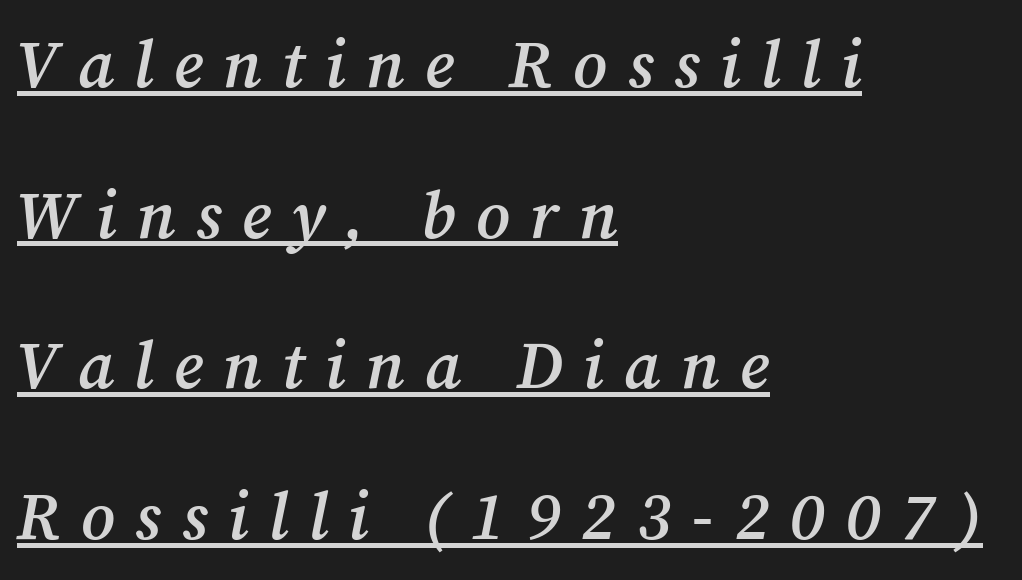
The passage shown is typeset with a serif family. Caption: expanded tracking, letters set apart. Does the copy run flush right? No — it runs flush left. On the weight axis this lands at semibold, roughly 600. The rendered words wear a rule along their underside. Do the characters align in a grid? No, the font is proportional.
